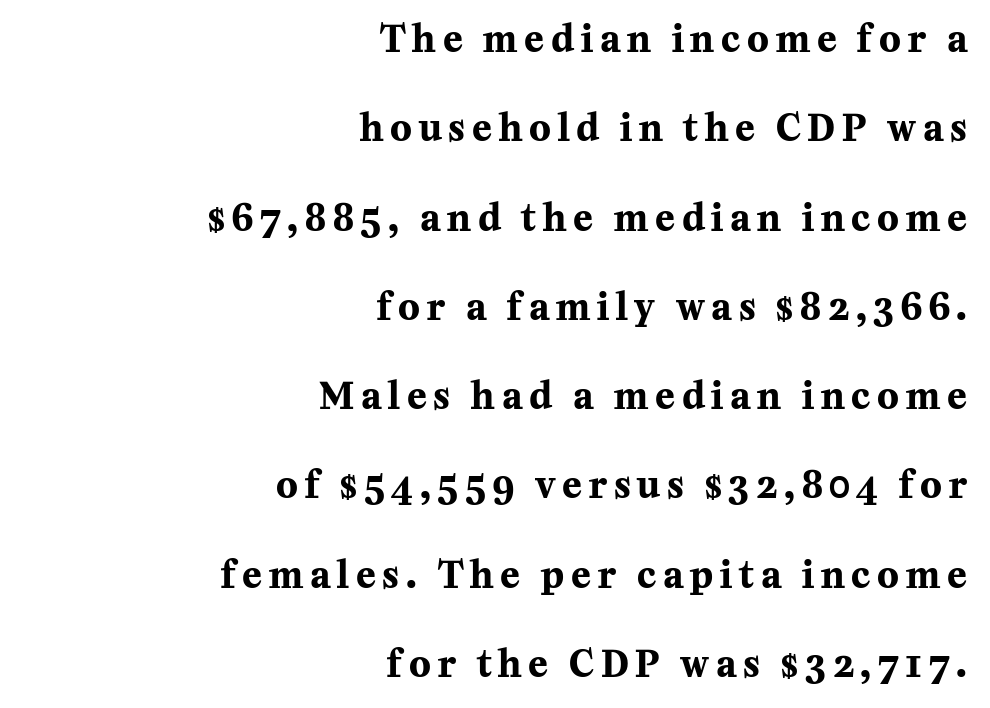
Loosely led — the rows are spread out. The text was rendered using a seriffed face with decorative stroke endings. Posture: straight, roman, zero tilt. The letters are bold, with thick, heavy strokes. The passage is arranged like a letterhead date or caption credit — flush right. Here the designer chose a conventional face with non-uniform glyph widths.
